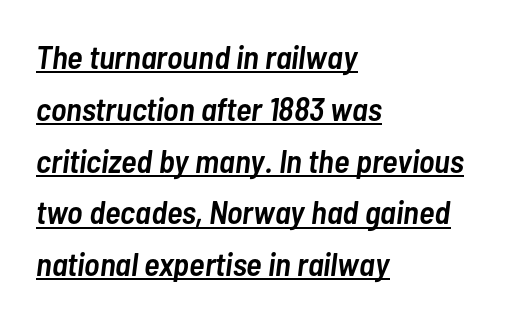
This is the in-between weight designers call semibold or demi. Summary of vertical rhythm: regular, with standard interline spacing. Character widths vary here, with narrow letters taking less room than wide ones. The typesetter chose a ragged-right arrangement here.
